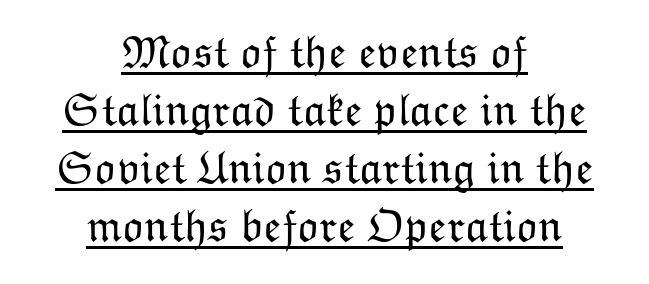
{"italic": "no", "bold": "no", "weight": "light", "width": "normal", "stroke_contrast": "low", "x_height": "medium", "monospaced": "no", "underline": "yes", "align": "center", "line_spacing": "normal", "line_spacing_ratio": 1.26, "letter_spacing": "normal", "letter_spacing_em": 0.0, "glyph_px": 46}
